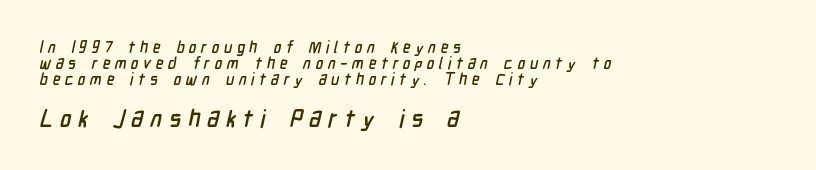
The image shows 24 px text type; set left-aligned, tight line spacing (0.99x), unusually wide letter spacing (+0.28 em), not underlined; the second (bottom) block is 1.5x larger.
